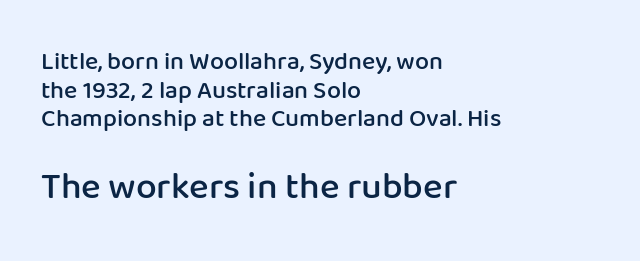
{"serif": "no", "italic": "no", "bold": "semi", "weight": "semibold", "width": "normal", "stroke_contrast": "low", "x_height": "medium", "monospaced": "no", "underline": "no", "align": "left", "line_spacing": "tight", "line_spacing_ratio": 1.15, "letter_spacing": "normal", "letter_spacing_em": 0.0, "larger_block": "second", "size_ratio": 1.48, "glyph_px": 37}
